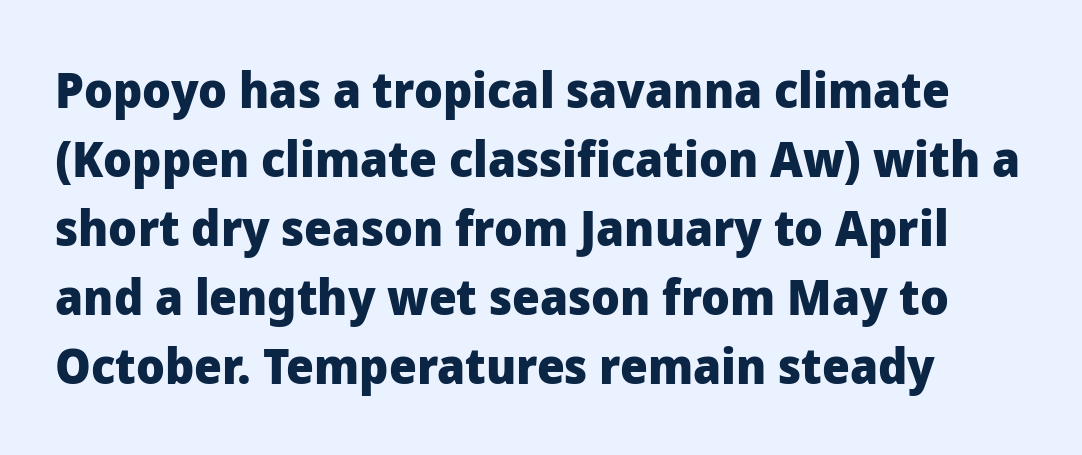
Q: Is the text bold? A: Yes.
Q: Is the text italic (slanted)? A: No, it is upright.
Q: Is the typeface a serif or a sans-serif typeface? A: Sans-serif.
Q: Is the text underlined? A: No.
Q: Is the spacing between letters normal or unusually wide? A: Normal.
Q: Is the spacing between lines tight, normal or loose? A: Normal.
Q: Width (condensed, normal, or wide)? A: Normal.
Q: Stroke contrast? A: Low.
Q: x-height? A: Medium.
Q: Monospaced? A: No.
